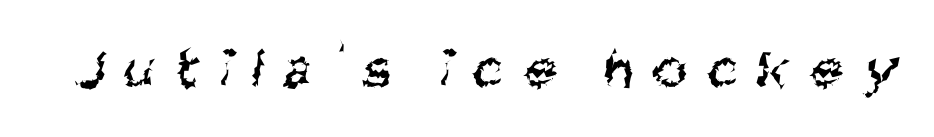
{"serif": "no", "bold": "no", "weight": "regular", "width": "condensed", "stroke_contrast": "medium", "x_height": "large", "monospaced": "no", "underline": "no", "letter_spacing": "wide", "letter_spacing_em": 0.37, "glyph_px": 58}
